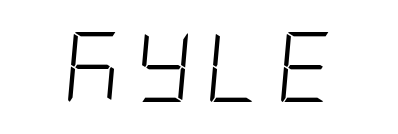
The image shows 70 px light, condensed type, italic (leaning right); set unusually wide letter spacing (+0.2 em), not underlined; low stroke contrast and a large x-height.
